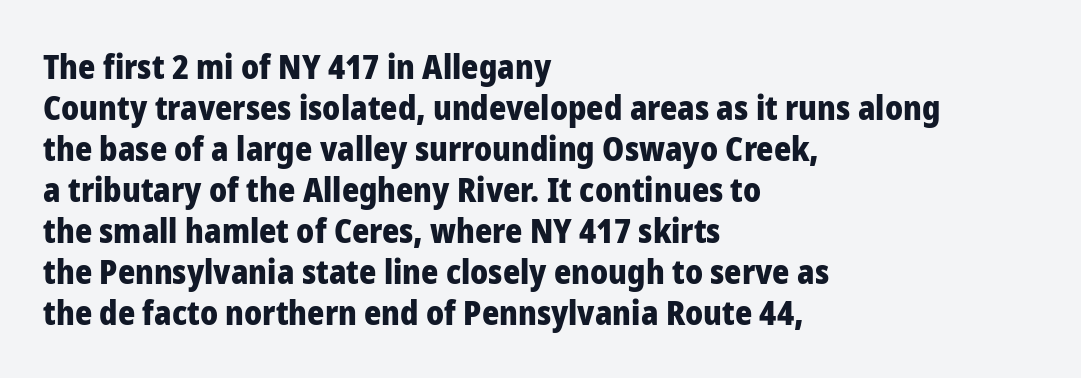
Q: Is the text bold? A: Yes.
Q: Is the text italic (slanted)? A: No, it is upright.
Q: Is the typeface a serif or a sans-serif typeface? A: Sans-serif.
Q: Is the text underlined? A: No.
Q: How is the paragraph aligned? A: Left-aligned.
Q: Is the spacing between letters normal or unusually wide? A: Normal.
Q: Width (condensed, normal, or wide)? A: Normal.
Q: Stroke contrast? A: Low.
Q: x-height? A: Medium.
Q: Monospaced? A: No.
